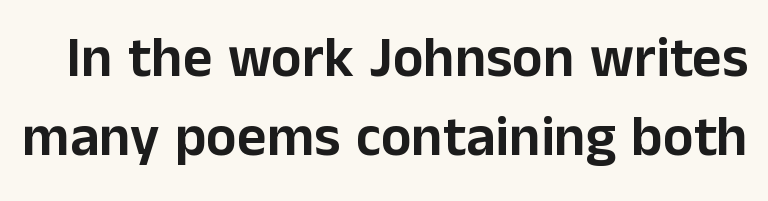
A normal amount of white space separates one row of letters from the next. Letters rest on an invisible, unmarked baseline. It's the straight-up-and-down kind of type. Is the letter spacing exaggerated? No — it looks like the ordinary default. Grotesque or geometric, the face here clearly has no serifs.
